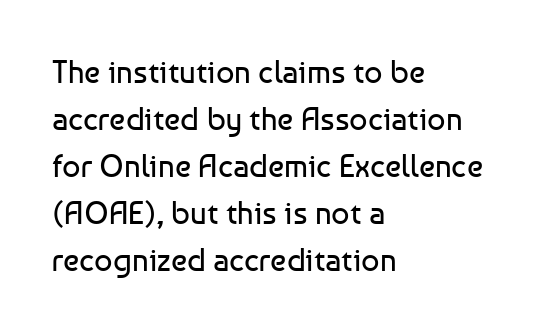
The image shows 32 px regular-weight sans-serif type, upright; set left-aligned, normal line spacing (1.47x), normal letter spacing, not underlined; low stroke contrast and a medium x-height.
